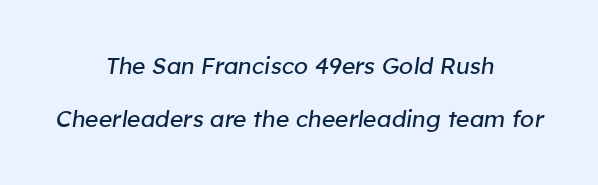
Q: Is the text bold? A: No.
Q: Is the text italic (slanted)? A: Yes, it leans right by about 8 degrees.
Q: Is the text underlined? A: No.
Q: How is the paragraph aligned? A: Centered.
Q: Is the spacing between letters normal or unusually wide? A: Normal.
Q: Is the spacing between lines tight, normal or loose? A: Loose.
